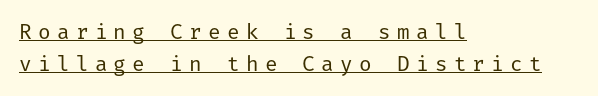
The rendered words wear a rule along their underside. Weight: regular or lighter. Baseline-to-baseline distance is the conventional proportion of letter height. Is the letter spacing exaggerated? Yes — the characters are pushed far apart.
